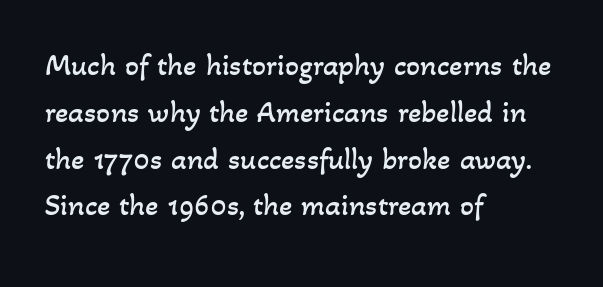
{"bold": "no", "weight": "regular", "width": "normal", "stroke_contrast": "low", "x_height": "small", "monospaced": "no", "underline": "no", "align": "left", "line_spacing": "normal", "line_spacing_ratio": 1.51, "letter_spacing": "normal", "letter_spacing_em": 0.0, "glyph_px": 31}
